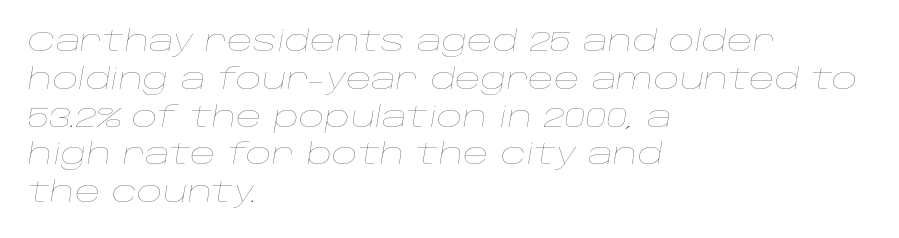
The image shows 28 px thin, wide type, italic (leaning right); set left-aligned, normal line spacing (1.35x), normal letter spacing, not underlined; low stroke contrast and a large x-height.
